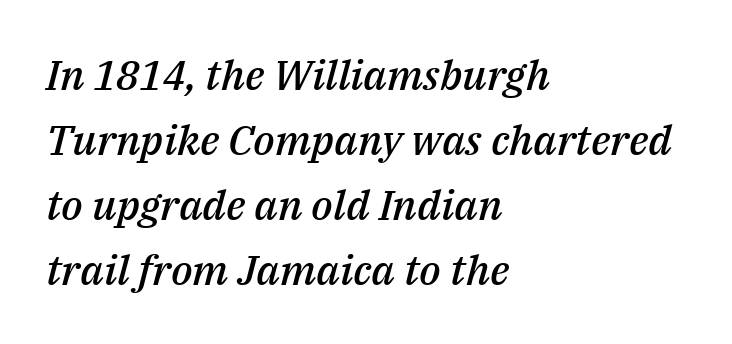
{"italic": "yes", "lean": "right", "slant_degrees": 14, "bold": "semi", "weight": "semibold", "width": "normal", "stroke_contrast": "medium", "x_height": "medium", "monospaced": "no", "underline": "no", "align": "left", "line_spacing": "normal", "line_spacing_ratio": 1.55, "letter_spacing": "normal", "letter_spacing_em": 0.0, "glyph_px": 42}
